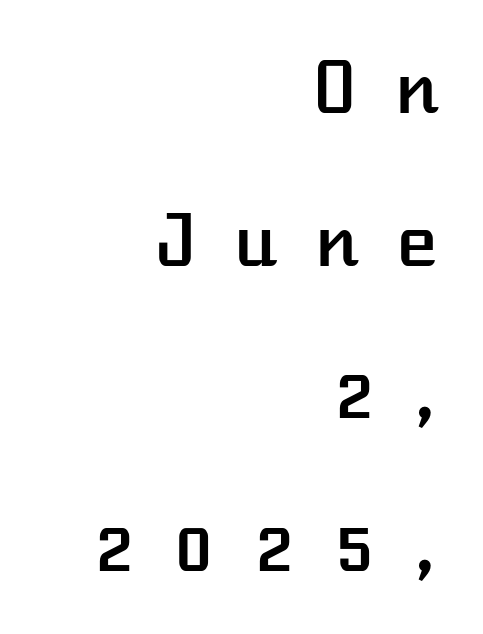
Q: Is the text italic (slanted)? A: No, it is upright.
Q: Is the text underlined? A: No.
Q: How is the paragraph aligned? A: Right-aligned.
Q: Is the spacing between letters normal or unusually wide? A: Unusually wide.
Q: Is the spacing between lines tight, normal or loose? A: Loose.
Q: Width (condensed, normal, or wide)? A: Normal.
Q: Stroke contrast? A: Low.
Q: x-height? A: Medium.
